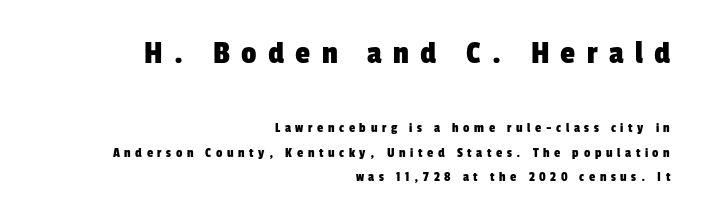
Q: Is the typeface a serif or a sans-serif typeface? A: Sans-serif.
Q: Is the text underlined? A: No.
Q: How is the paragraph aligned? A: Right-aligned.
Q: Is the spacing between letters normal or unusually wide? A: Unusually wide.
Q: Which block of text is set in a larger size, the first (top) or the second (bottom)? A: The first (top) one.
Q: Width (condensed, normal, or wide)? A: Condensed.
Q: Stroke contrast? A: Low.
Q: x-height? A: Medium.
Q: Monospaced? A: No.
